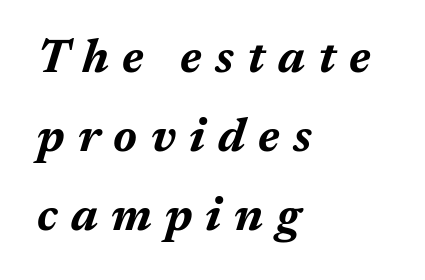
Honestly, the row spacing looks completely unremarkable. Observe the wide spacing: letters keep a clear distance from each other. The glyphs have the mass of a bold cut. Do the characters align in a grid? No, the font is proportional. Where is the straight margin? On the left.
